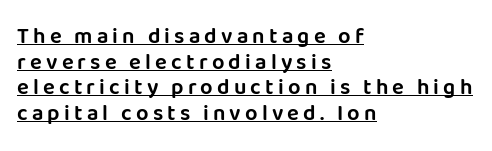
Q: Is the text italic (slanted)? A: No, it is upright.
Q: Is the text underlined? A: Yes.
Q: How is the paragraph aligned? A: Left-aligned.
